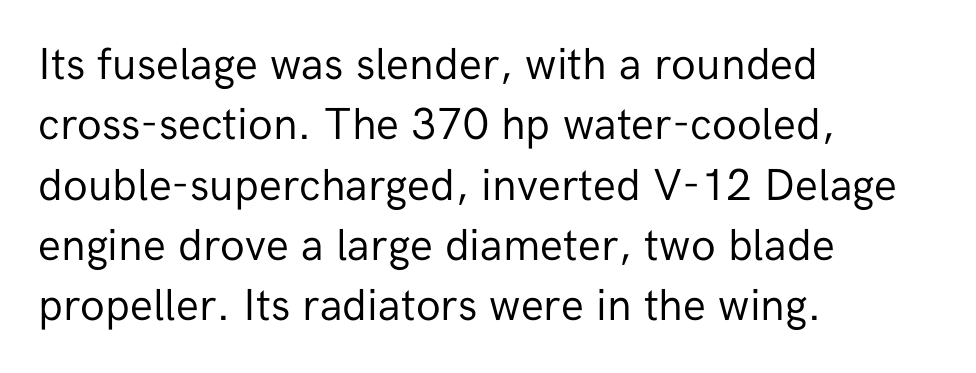
Q: Is the text bold? A: No.
Q: Is the text italic (slanted)? A: No, it is upright.
Q: Is the typeface a serif or a sans-serif typeface? A: Sans-serif.
Q: Is the text underlined? A: No.
Q: How is the paragraph aligned? A: Left-aligned.
Q: Is the spacing between letters normal or unusually wide? A: Normal.
Q: Is the spacing between lines tight, normal or loose? A: Normal.
Q: Width (condensed, normal, or wide)? A: Normal.
Q: Stroke contrast? A: Low.
Q: x-height? A: Medium.
Q: Monospaced? A: No.
